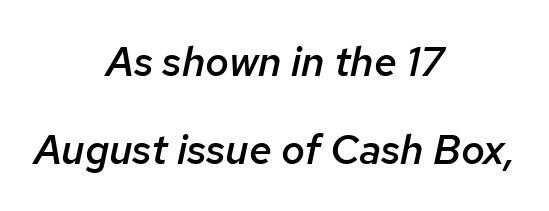
A great deal of white space separates one row of letters from the next. This sample is center-justified, so both line endings float freely. The space directly below the letters is spotless. Set as a demibold, roughly 600 on the weight scale. Italic: yes, the glyphs are oblique.
